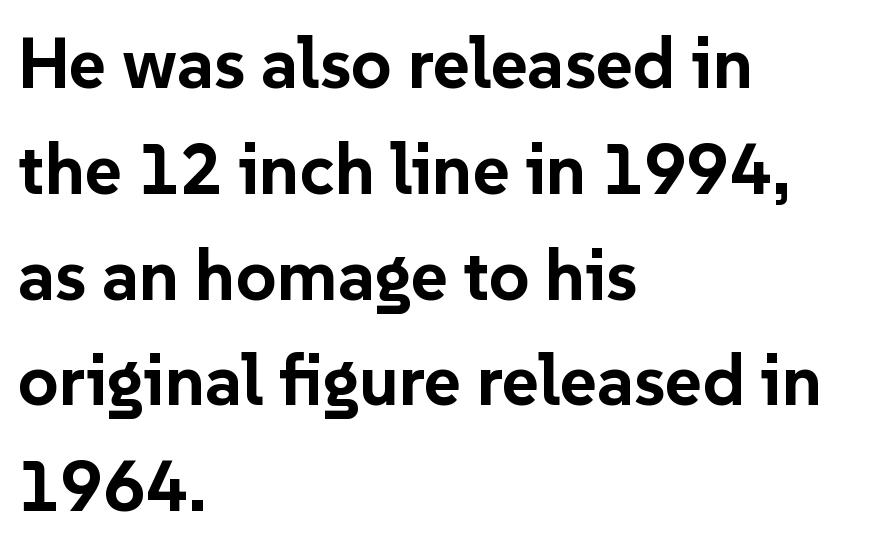
The image shows 71 px bold sans-serif type, upright; set left-aligned, normal line spacing (1.49x), normal letter spacing, not underlined; low stroke contrast and a medium x-height.
